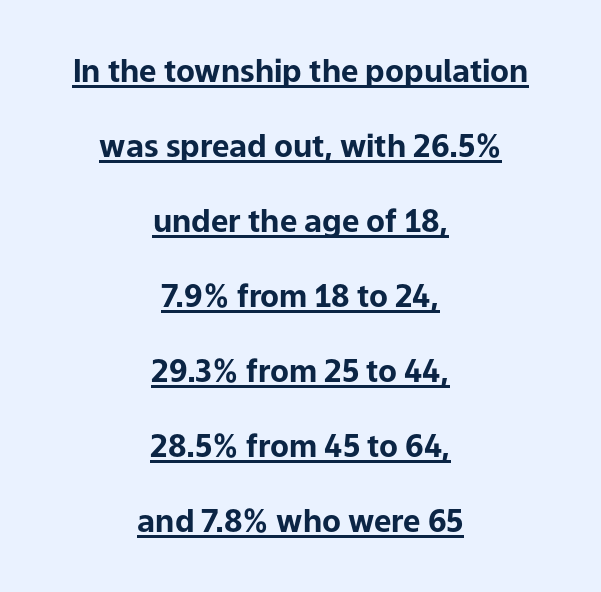
The image shows 31 px bold sans-serif type, upright; set centered, loose line spacing (2.42x), normal letter spacing, underlined; low stroke contrast and a medium x-height.
